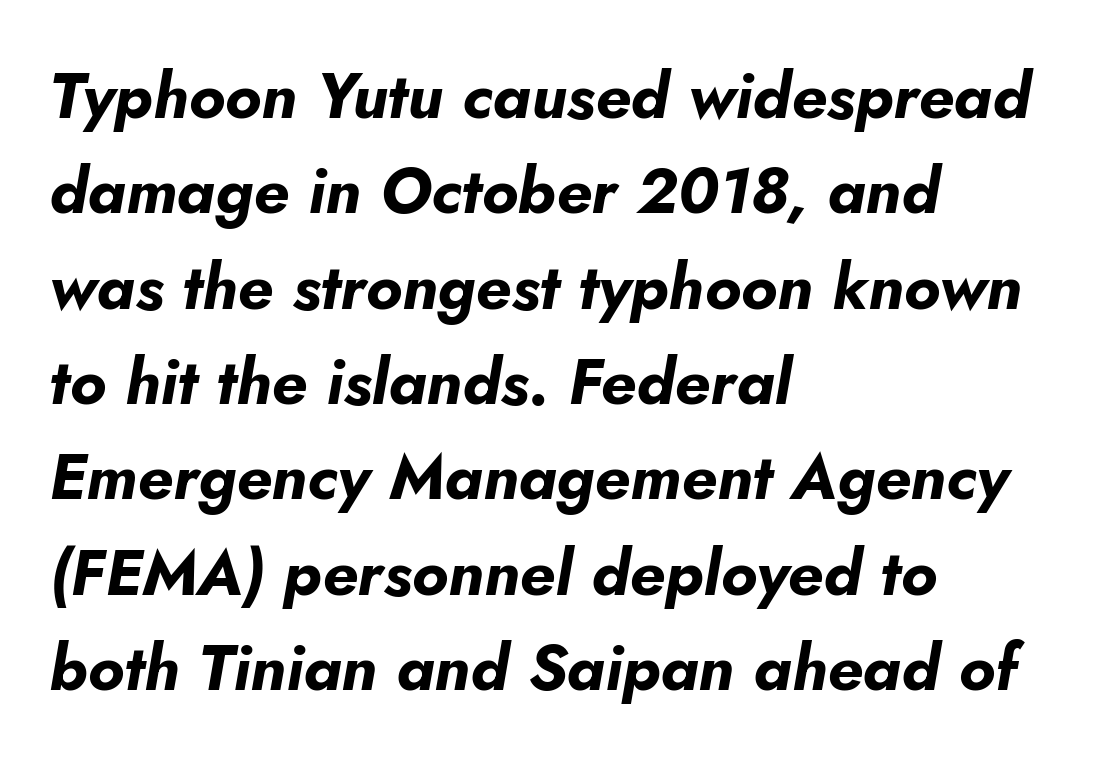
Here the designer chose a conventional face with non-uniform glyph widths. Notice how the stems are inclined rather than vertical — that's the hallmark of italics. The setting favours the left margin, as ordinary paragraphs usually do. A typesetter would call this zero additional tracking.
